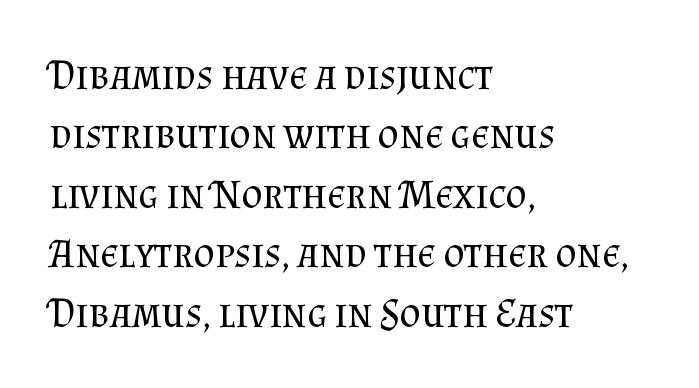
If you drew a line through each stem, it would be perfectly vertical. The weight tops out at a normal text grade. Regarding serifs, this sample has them. Clear beneath every line of the passage. The letters sit at their default tracking, neither squeezed nor spread. Normally led — the rows are evenly, conventionally spaced.
